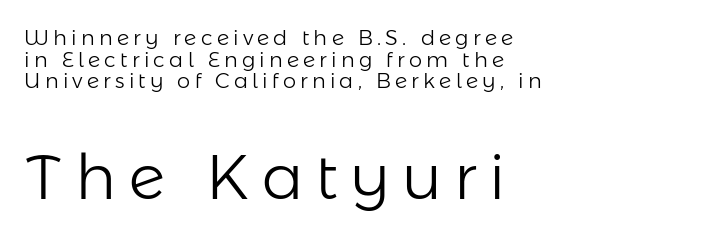
{"serif": "no", "italic": "no", "bold": "no", "weight": "light", "width": "normal", "stroke_contrast": "low", "x_height": "medium", "monospaced": "no", "underline": "no", "align": "left", "line_spacing": "tight", "line_spacing_ratio": 1.03, "letter_spacing": "wide", "letter_spacing_em": 0.2, "larger_block": "second", "size_ratio": 2.95, "glyph_px": 62}
